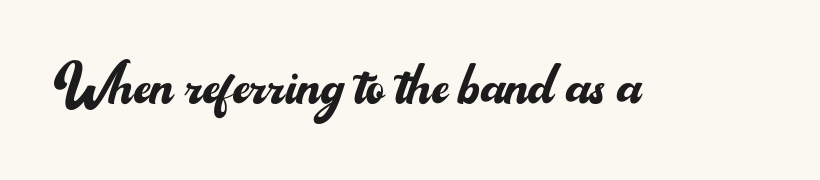
Q: Is the text bold? A: No.
Q: Is the text italic (slanted)? A: Yes.
Q: Is the typeface a serif or a sans-serif typeface? A: Sans-serif.
Q: Is the text underlined? A: No.
Q: Is the spacing between letters normal or unusually wide? A: Normal.
Q: Width (condensed, normal, or wide)? A: Normal.
Q: Stroke contrast? A: Medium.
Q: x-height? A: Small.
Q: Monospaced? A: No.
